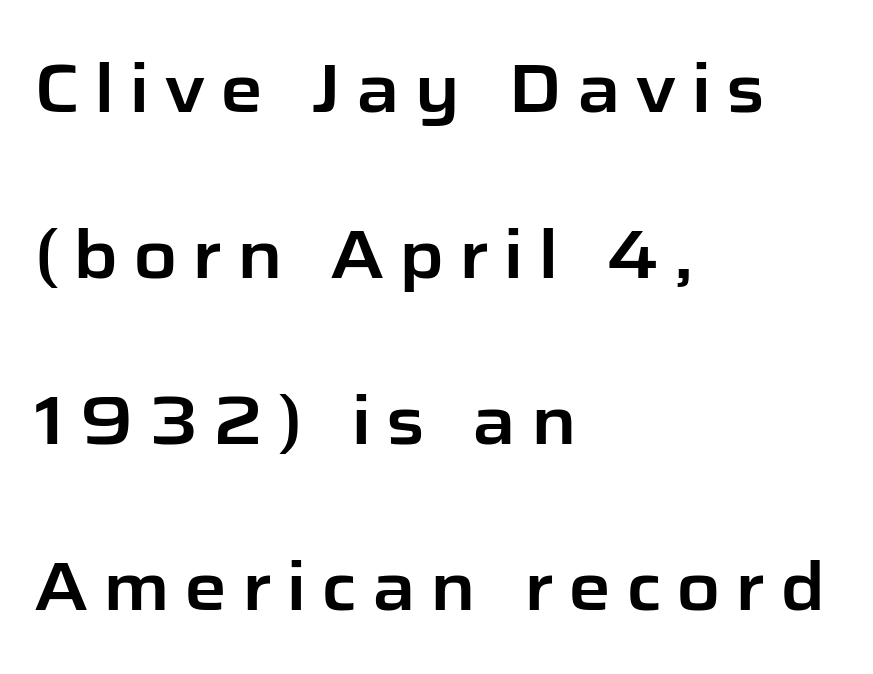
Q: Is the text italic (slanted)? A: No, it is upright.
Q: Is the typeface a serif or a sans-serif typeface? A: Sans-serif.
Q: Is the text underlined? A: No.
Q: How is the paragraph aligned? A: Left-aligned.
Q: Is the spacing between letters normal or unusually wide? A: Unusually wide.
Q: Is the spacing between lines tight, normal or loose? A: Loose.
Q: Width (condensed, normal, or wide)? A: Normal.
Q: Stroke contrast? A: Low.
Q: x-height? A: Medium.
Q: Monospaced? A: No.
